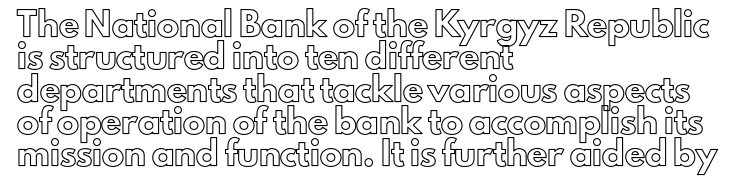
Q: Is the text italic (slanted)? A: No, it is upright.
Q: Is the text underlined? A: No.
Q: How is the paragraph aligned? A: Left-aligned.
Q: Is the spacing between letters normal or unusually wide? A: Normal.
Q: Is the spacing between lines tight, normal or loose? A: Normal.
